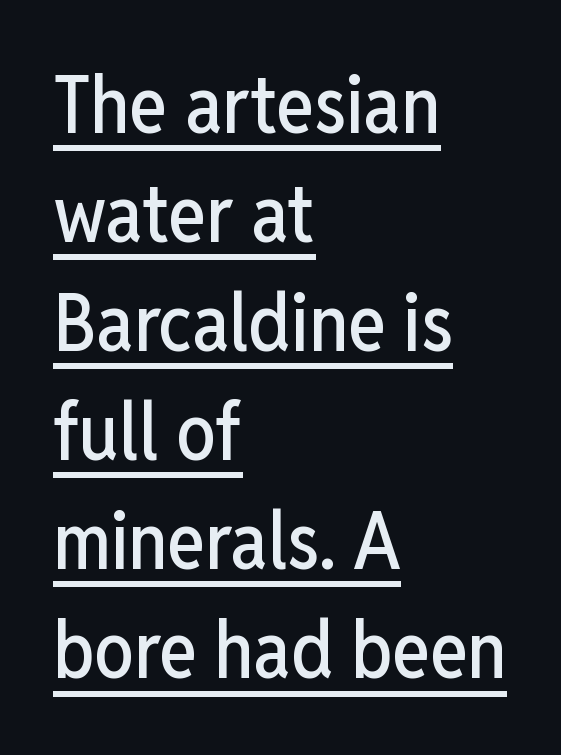
The image shows 79 px condensed sans-serif type, upright; set left-aligned, normal line spacing (1.38x), normal letter spacing, underlined; low stroke contrast and a medium x-height.
